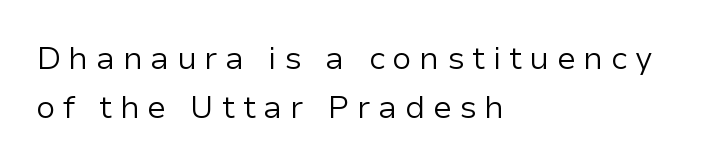
Which margin do the lines hug? The left one — the right edge is uneven. The type family on display is of the sans-serif kind. Stems here are at most as thick as an everyday book face. The passage shown is typed in a proportional face where columns would drift. There is plenty of visible air inserted between adjacent glyphs.
